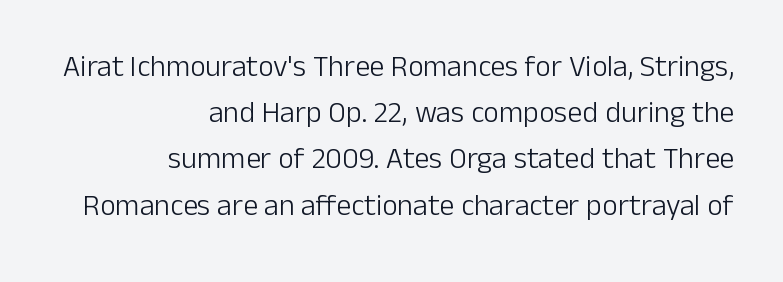
Q: Is the text bold? A: No.
Q: Is the text italic (slanted)? A: No, it is upright.
Q: Is the typeface a serif or a sans-serif typeface? A: Sans-serif.
Q: Is the text underlined? A: No.
Q: How is the paragraph aligned? A: Right-aligned.
Q: Is the spacing between letters normal or unusually wide? A: Normal.
Q: Is the spacing between lines tight, normal or loose? A: Normal.
Q: Width (condensed, normal, or wide)? A: Normal.
Q: Stroke contrast? A: Low.
Q: x-height? A: Medium.
Q: Monospaced? A: No.
